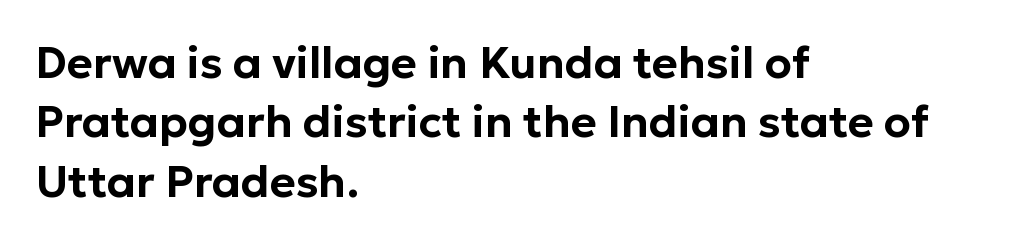
{"serif": "no", "italic": "no", "width": "normal", "stroke_contrast": "low", "x_height": "medium", "monospaced": "no", "underline": "no", "align": "left", "line_spacing": "normal", "line_spacing_ratio": 1.35, "letter_spacing": "normal", "letter_spacing_em": 0.0, "glyph_px": 44}
